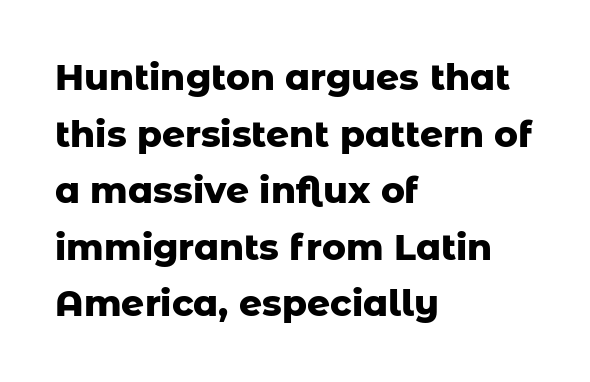
The image shows 36 px heavy sans-serif type, upright; set left-aligned, normal line spacing (1.57x), normal letter spacing, not underlined; low stroke contrast and a medium x-height.
